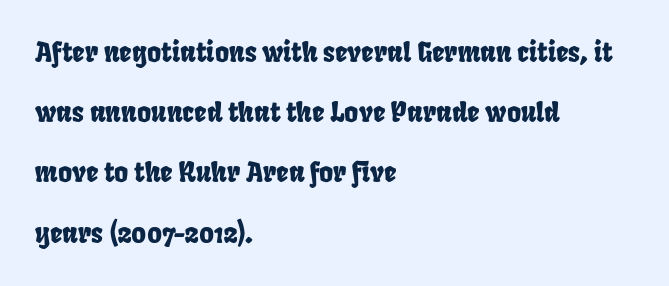
{"underline": "no", "align": "left", "line_spacing": "loose", "line_spacing_ratio": 2.23, "letter_spacing": "normal", "letter_spacing_em": 0.0, "glyph_px": 27}
